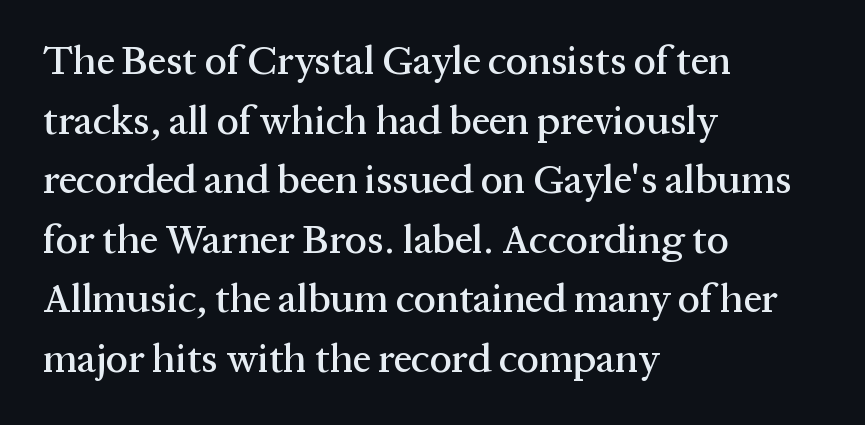
The image shows 40 px serif type, upright; set left-aligned, normal line spacing (1.49x), normal letter spacing, not underlined; medium stroke contrast and a medium x-height.
